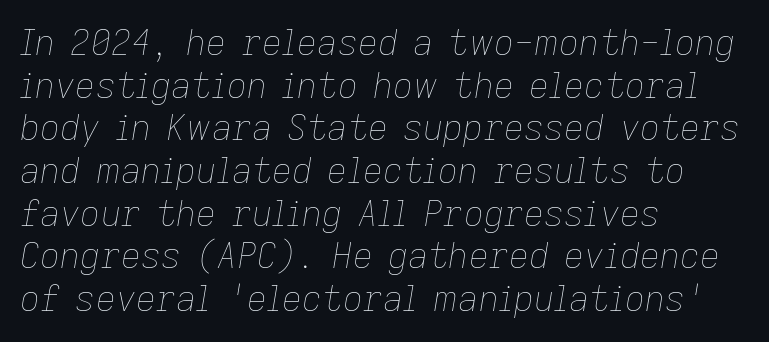
{"italic": "yes", "lean": "right", "slant_degrees": 9, "bold": "no", "weight": "thin", "width": "normal", "stroke_contrast": "low", "x_height": "medium", "monospaced": "no", "underline": "no", "align": "left", "line_spacing_ratio": 1.22, "letter_spacing": "normal", "letter_spacing_em": 0.0, "glyph_px": 35}
